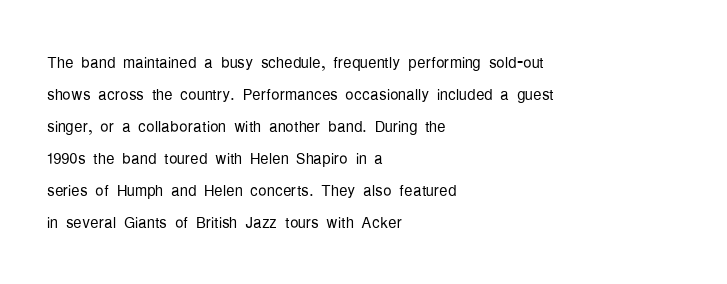
The image shows 21 px text type, upright; set left-aligned, normal line spacing (1.52x), normal letter spacing, not underlined.
